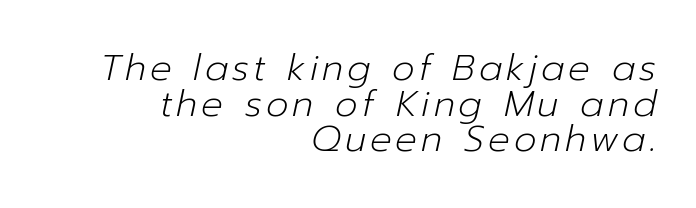
Q: Is the text bold? A: No.
Q: Is the text italic (slanted)? A: Yes, it leans right by about 12 degrees.
Q: Is the text underlined? A: No.
Q: How is the paragraph aligned? A: Right-aligned.
Q: Is the spacing between lines tight, normal or loose? A: Tight.
Q: Width (condensed, normal, or wide)? A: Normal.
Q: Stroke contrast? A: Low.
Q: x-height? A: Medium.
Q: Monospaced? A: No.
